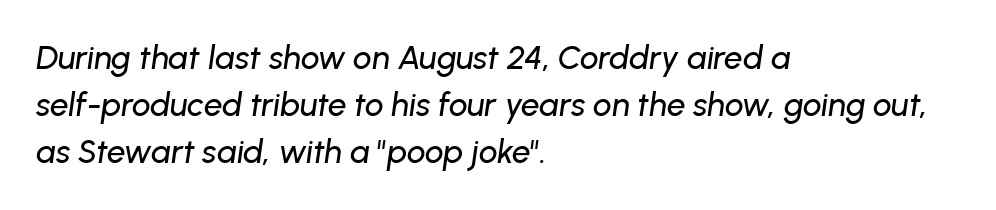
Rendered with sloped, italic letterforms. Any mark beneath the type? The region is blank. Tracking value appears to be zero — textbook default spacing. Horizontal alignment here is leftward, the default for most running prose. Horizontal bands of white between lines are of average thickness.
